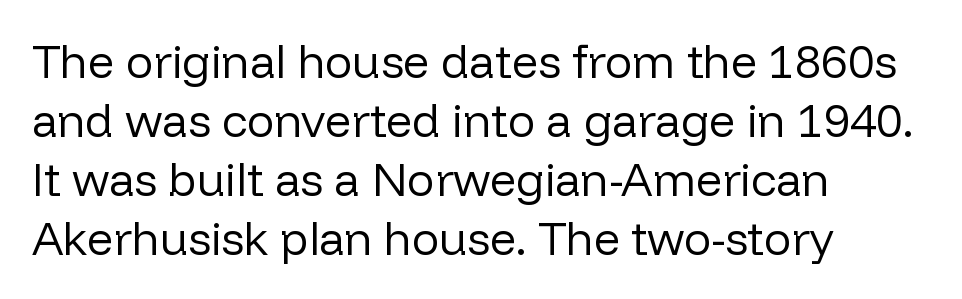
Q: Is the text bold? A: No.
Q: Is the text italic (slanted)? A: No, it is upright.
Q: Is the typeface a serif or a sans-serif typeface? A: Sans-serif.
Q: Is the text underlined? A: No.
Q: How is the paragraph aligned? A: Left-aligned.
Q: Is the spacing between letters normal or unusually wide? A: Normal.
Q: Is the spacing between lines tight, normal or loose? A: Normal.
Q: Width (condensed, normal, or wide)? A: Normal.
Q: Stroke contrast? A: Low.
Q: x-height? A: Medium.
Q: Monospaced? A: No.
